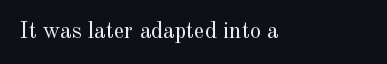
No word sits above an underline. The lettering stays uniformly vertical, giving the passage a roman look. Does extra space separate the letters? No, they use regular spacing. Compared with a centered layout, this one pins lines to the left instead.
